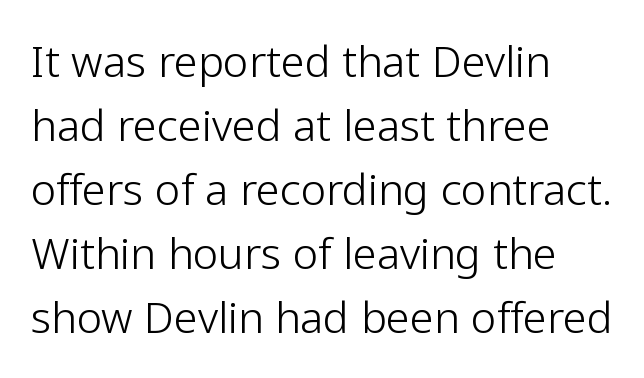
Weight: in the light-to-regular range. This sample uses a sans-serif face. Any mark beneath the type? The region is blank. These lines sit exactly where default settings would place them. These lines are rendered in a variable-pitch font. The paragraph has a hard left edge and a soft right edge.
